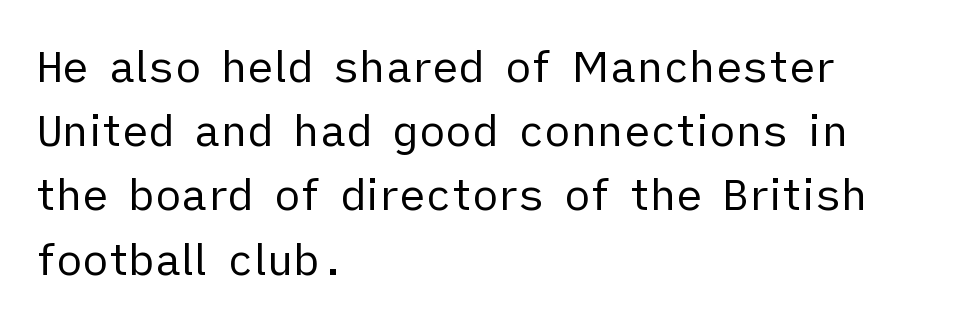
Q: Is the text bold? A: No.
Q: Is the text italic (slanted)? A: No, it is upright.
Q: Is the typeface a serif or a sans-serif typeface? A: Sans-serif.
Q: Is the text underlined? A: No.
Q: How is the paragraph aligned? A: Left-aligned.
Q: Is the spacing between letters normal or unusually wide? A: Normal.
Q: Is the spacing between lines tight, normal or loose? A: Normal.
Q: Width (condensed, normal, or wide)? A: Normal.
Q: Stroke contrast? A: Low.
Q: x-height? A: Medium.
Q: Monospaced? A: No.
